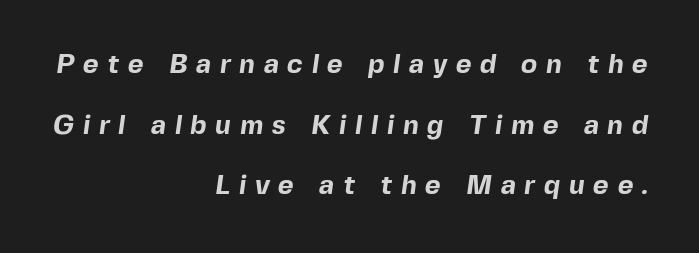
Q: Is the text bold? A: Yes.
Q: Is the text underlined? A: No.
Q: How is the paragraph aligned? A: Right-aligned.
Q: Is the spacing between letters normal or unusually wide? A: Unusually wide.
Q: Is the spacing between lines tight, normal or loose? A: Loose.
